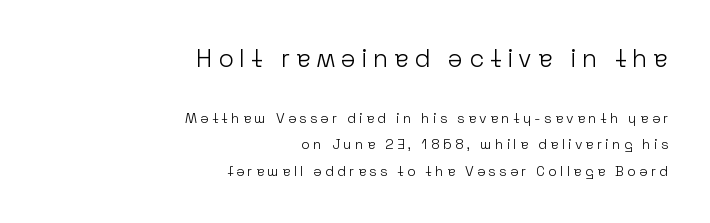
{"italic": "no", "bold": "no", "underline": "no", "align": "right", "line_spacing_ratio": 1.88, "letter_spacing": "wide", "letter_spacing_em": 0.23, "larger_block": "first", "size_ratio": 1.79, "glyph_px": 25}
